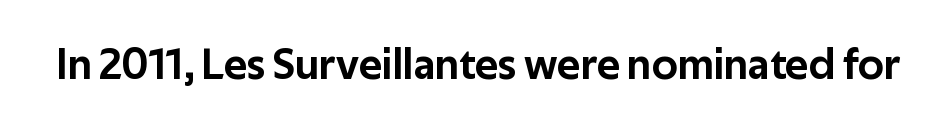
{"serif": "no", "italic": "no", "width": "normal", "stroke_contrast": "low", "x_height": "medium", "monospaced": "no", "underline": "no", "letter_spacing": "normal", "letter_spacing_em": 0.0, "glyph_px": 44}
